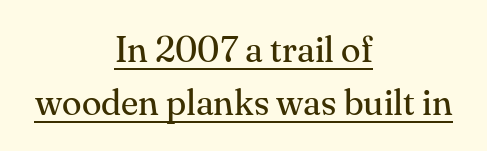
Q: Is the text bold? A: No.
Q: Is the text italic (slanted)? A: No, it is upright.
Q: Is the typeface a serif or a sans-serif typeface? A: Serif.
Q: Is the text underlined? A: Yes.
Q: How is the paragraph aligned? A: Centered.
Q: Is the spacing between letters normal or unusually wide? A: Normal.
Q: Is the spacing between lines tight, normal or loose? A: Normal.
Q: Width (condensed, normal, or wide)? A: Normal.
Q: Stroke contrast? A: Medium.
Q: x-height? A: Small.
Q: Monospaced? A: No.
